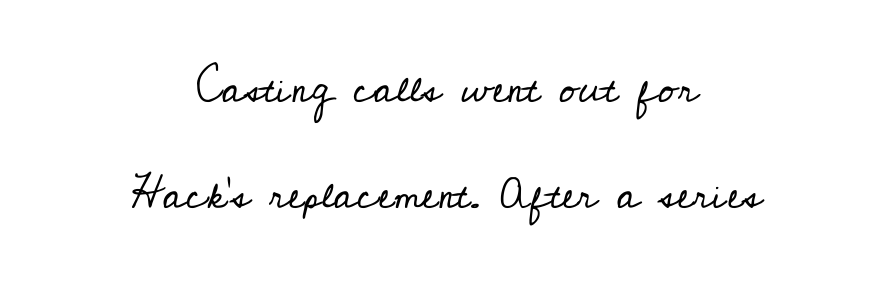
Q: Is the text bold? A: No.
Q: Is the text italic (slanted)? A: Yes.
Q: Is the typeface a serif or a sans-serif typeface? A: Serif.
Q: Is the text underlined? A: No.
Q: How is the paragraph aligned? A: Centered.
Q: Is the spacing between letters normal or unusually wide? A: Normal.
Q: Is the spacing between lines tight, normal or loose? A: Loose.
Q: Width (condensed, normal, or wide)? A: Normal.
Q: Stroke contrast? A: Low.
Q: x-height? A: Small.
Q: Monospaced? A: No.
